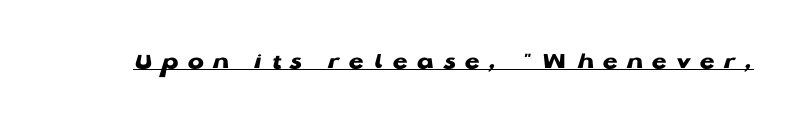
Q: Is the text bold? A: Yes.
Q: Is the text italic (slanted)? A: No, it is upright.
Q: Is the text underlined? A: Yes.
Q: Is the spacing between letters normal or unusually wide? A: Unusually wide.
